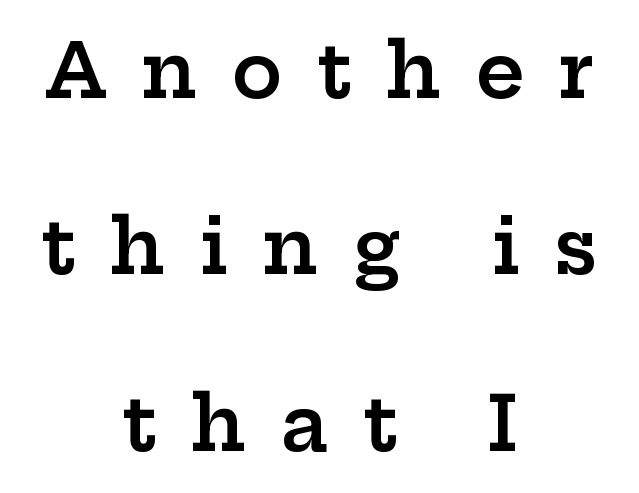
Visually the block forms a symmetrical silhouette, jagged on both flanks. Vertical strokes here are truly vertical. The passage shown is not underscored anywhere. Between one letter and the next there's a generous, obvious gap.
